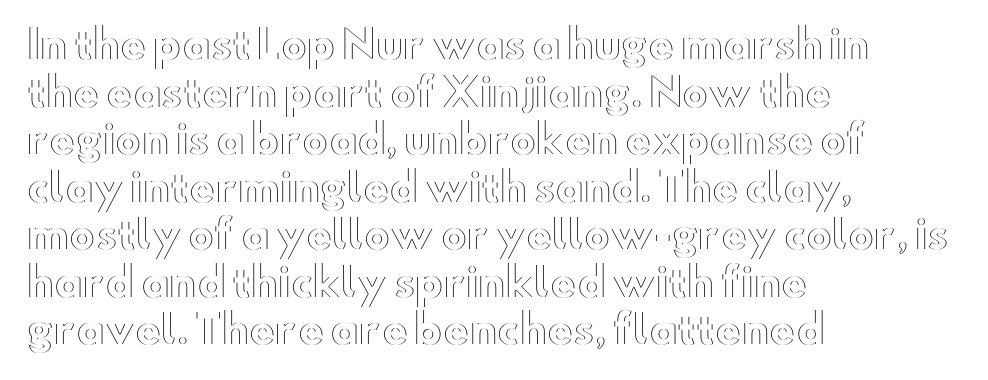
{"italic": "no", "width": "wide", "x_height": "small", "monospaced": "no", "underline": "no", "align": "left", "line_spacing_ratio": 1.22, "letter_spacing": "normal", "letter_spacing_em": 0.0, "glyph_px": 39}
